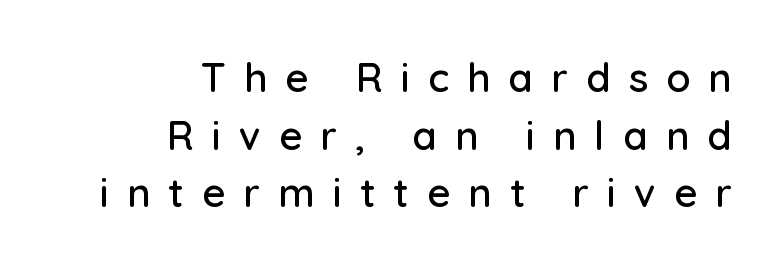
The image shows 40 px sans-serif type, upright; set right-aligned, normal line spacing (1.44x), unusually wide letter spacing (+0.45 em), not underlined; low stroke contrast and a medium x-height.
